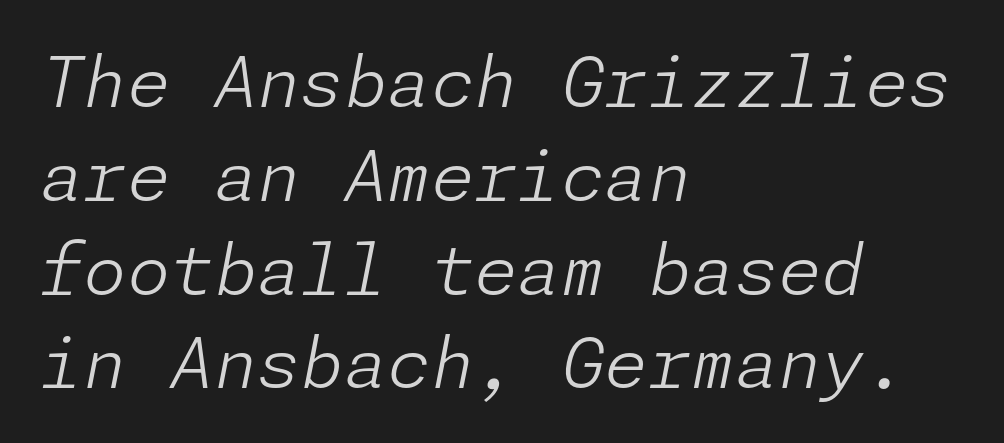
Q: Is the text bold? A: No.
Q: Is the text italic (slanted)? A: Yes, it leans right by about 11 degrees.
Q: Is the text underlined? A: No.
Q: How is the paragraph aligned? A: Left-aligned.
Q: Is the spacing between letters normal or unusually wide? A: Normal.
Q: Is the spacing between lines tight, normal or loose? A: Normal.
Q: Width (condensed, normal, or wide)? A: Normal.
Q: Stroke contrast? A: Low.
Q: x-height? A: Medium.
